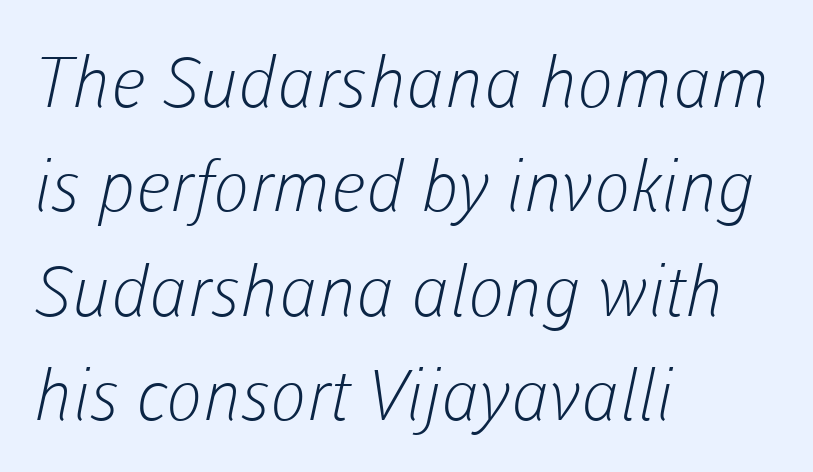
The image shows 70 px light sans-serif type; set left-aligned, normal line spacing (1.49x), normal letter spacing, not underlined; low stroke contrast and a medium x-height.
